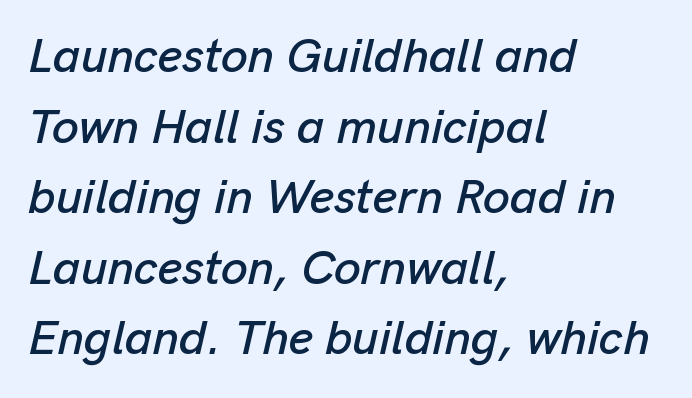
The image shows 48 px text type, italic (leaning right); set left-aligned, normal line spacing (1.47x), normal letter spacing, not underlined; low stroke contrast and a medium x-height.
